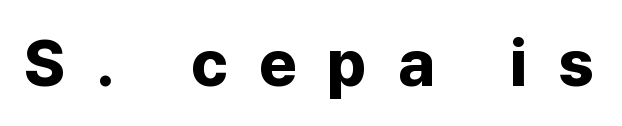
The characters look thick and weighty, a clear bold. The face used here is a sans, in the tradition of grotesques and geometrics. These lines are rendered in a variable-pitch font. Nobody drew a line under any word here. Ascenders rise straight up at ninety degrees.
